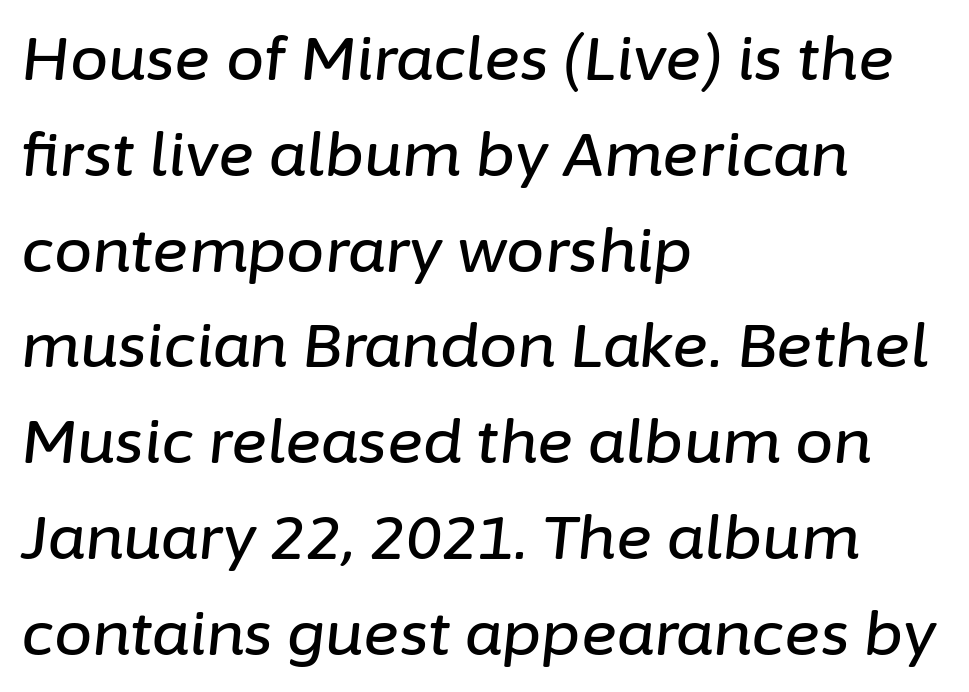
{"italic": "yes", "lean": "right", "slant_degrees": 6, "width": "normal", "stroke_contrast": "low", "x_height": "medium", "monospaced": "no", "underline": "no", "align": "left", "line_spacing": "normal", "line_spacing_ratio": 1.57, "letter_spacing": "normal", "letter_spacing_em": 0.0, "glyph_px": 61}
